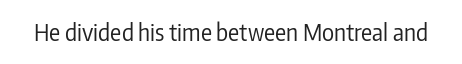
The image shows 23 px text type, upright; set normal letter spacing, not underlined.
